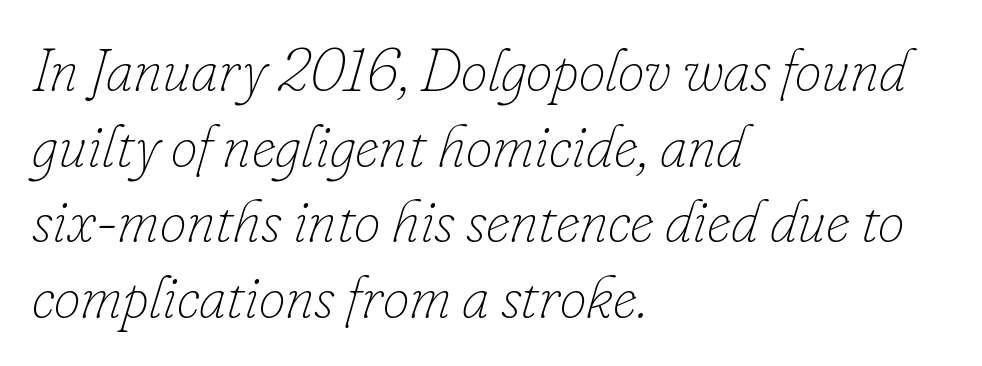
{"italic": "yes", "lean": "right", "slant_degrees": 16, "bold": "no", "weight": "thin", "width": "normal", "stroke_contrast": "low", "x_height": "small", "monospaced": "no", "underline": "no", "align": "left", "line_spacing": "normal", "line_spacing_ratio": 1.26, "letter_spacing": "normal", "letter_spacing_em": 0.0, "glyph_px": 60}
